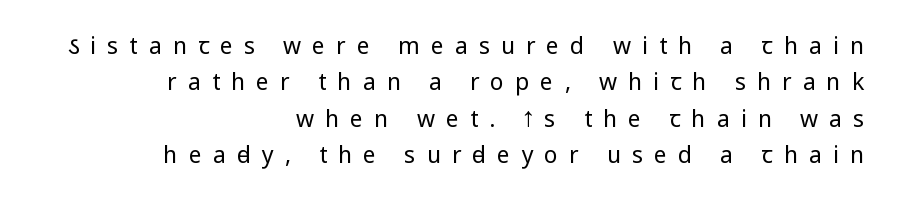
Notice how descenders clear the ascenders below comfortably — that's standard leading. Posture: straight, roman, zero tilt. Tracking here is generous; glyphs stand well apart from one another. Lines of text with bare space underneath. Heaviness? Minimal to ordinary, like unemphasized prose.
